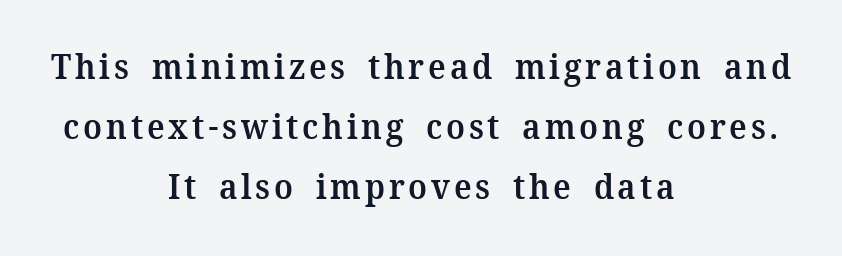
The image shows 34 px semibold serif type, upright; set centered, line spacing 1.77x, not underlined; medium stroke contrast and a medium x-height.
